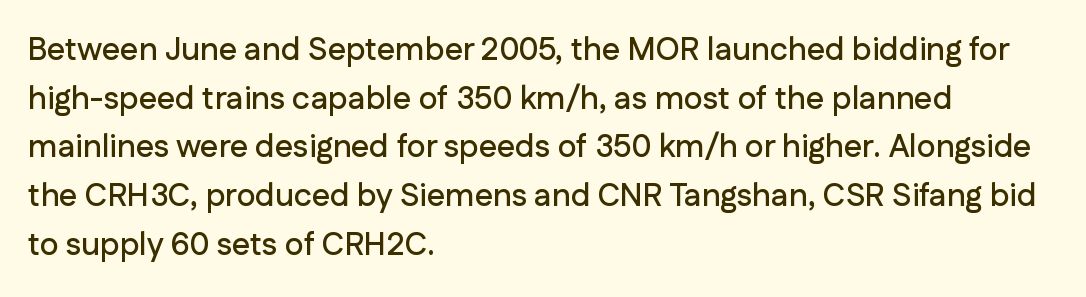
Caption: multi-line text, flush left, ragged right. The gaps between neighbouring characters are ordinary and unremarkable. Unmarked baselines from the first word to the last. The font family rendered here belongs to the sans-serif group.
